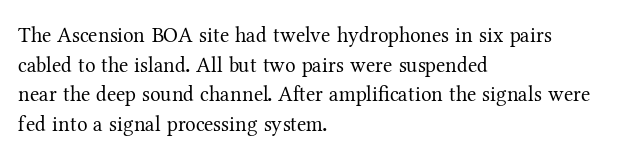
The image shows 21 px text type, upright; set left-aligned, normal line spacing (1.41x), normal letter spacing, not underlined.
